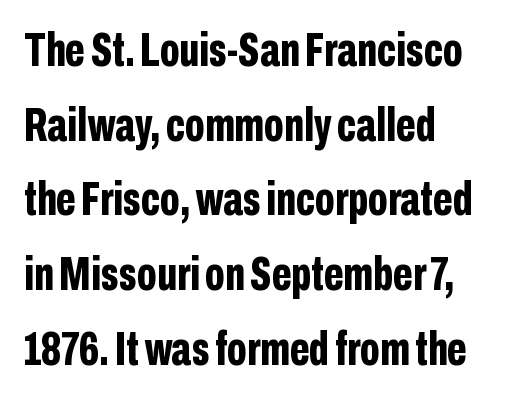
{"serif": "no", "italic": "no", "bold": "yes", "weight": "bold", "width": "condensed", "stroke_contrast": "low", "x_height": "medium", "monospaced": "no", "underline": "no", "align": "left", "line_spacing": "normal", "line_spacing_ratio": 1.59, "letter_spacing": "normal", "letter_spacing_em": 0.0, "glyph_px": 47}
